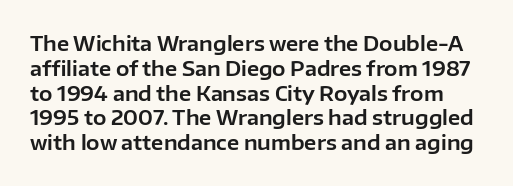
The image shows 20 px text type, upright; set line spacing 1.24x, normal letter spacing, not underlined.
